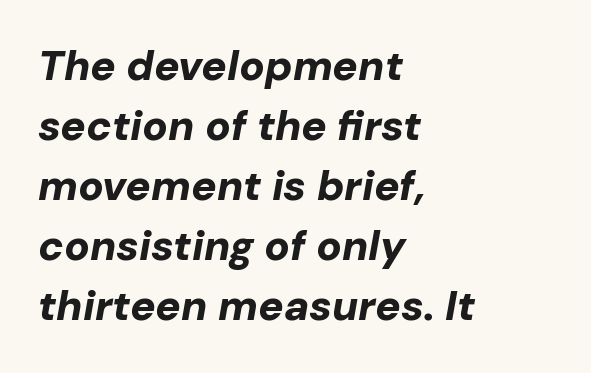
{"italic": "yes", "lean": "right", "slant_degrees": 10, "bold": "yes", "weight": "bold", "width": "normal", "stroke_contrast": "low", "x_height": "medium", "monospaced": "no", "underline": "no", "align": "left", "line_spacing": "normal", "line_spacing_ratio": 1.43, "letter_spacing": "normal", "letter_spacing_em": 0.0, "glyph_px": 42}
